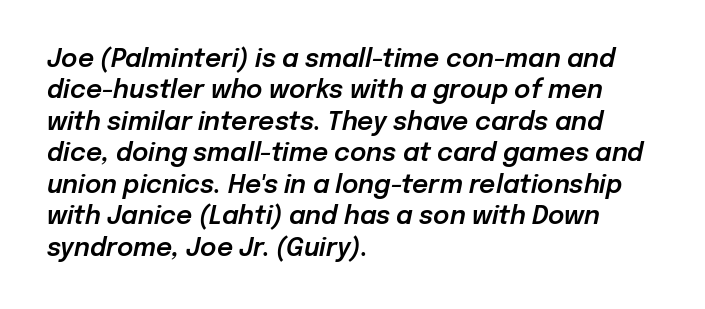
{"italic": "yes", "lean": "right", "slant_degrees": 12, "underline": "no", "align": "left", "line_spacing": "normal", "line_spacing_ratio": 1.26, "letter_spacing": "normal", "letter_spacing_em": 0.0, "glyph_px": 25}
